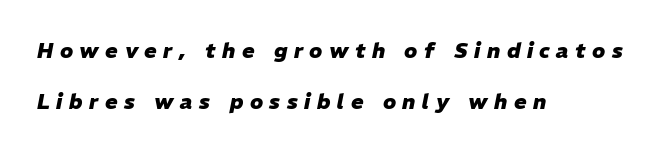
Q: Is the text bold? A: Yes.
Q: Is the text italic (slanted)? A: Yes, it leans right by about 11 degrees.
Q: Is the text underlined? A: No.
Q: How is the paragraph aligned? A: Left-aligned.
Q: Is the spacing between letters normal or unusually wide? A: Unusually wide.
Q: Is the spacing between lines tight, normal or loose? A: Loose.
